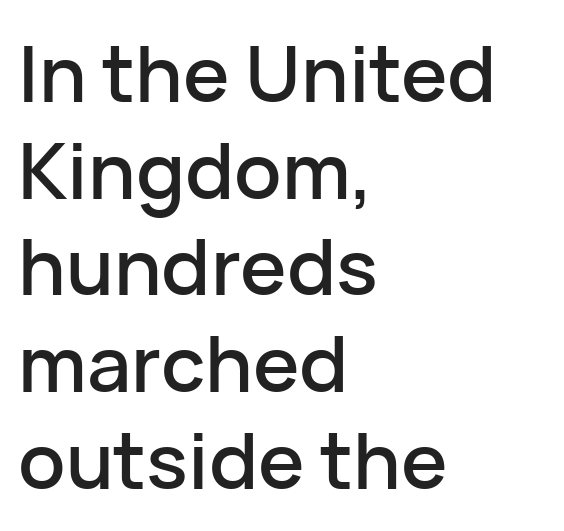
{"serif": "no", "italic": "no", "width": "normal", "stroke_contrast": "low", "x_height": "medium", "monospaced": "no", "underline": "no", "align": "left", "line_spacing_ratio": 1.24, "letter_spacing": "normal", "letter_spacing_em": 0.0, "glyph_px": 78}
